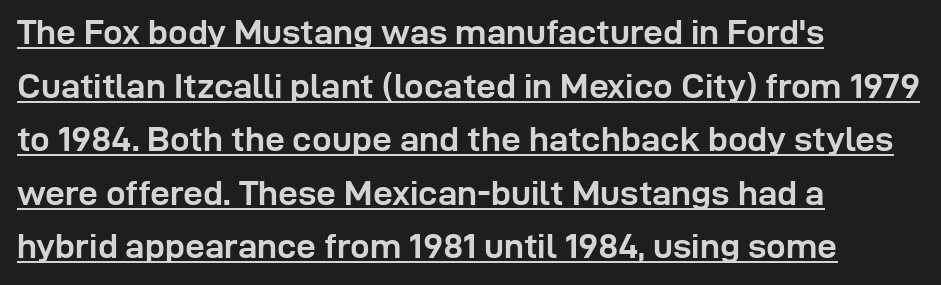
The image shows 35 px semibold sans-serif type, upright; set left-aligned, normal line spacing (1.53x), normal letter spacing, underlined; low stroke contrast and a medium x-height.
